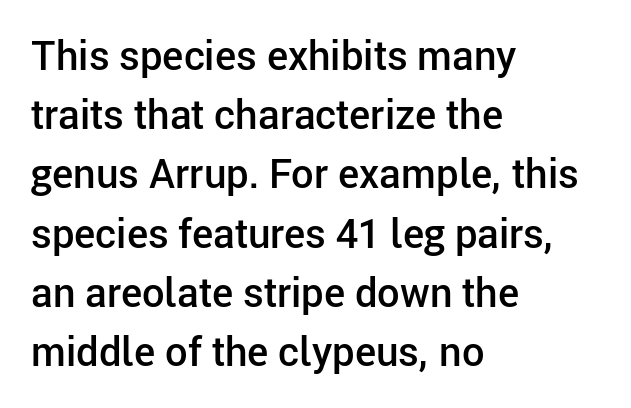
The image shows 40 px semibold sans-serif type, upright; set left-aligned, normal line spacing (1.48x), normal letter spacing, not underlined; low stroke contrast and a medium x-height.
